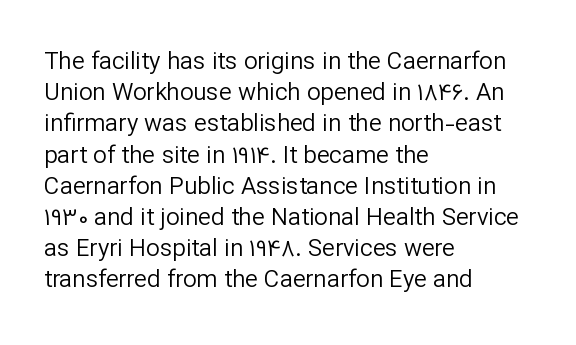
Q: Is the text bold? A: No.
Q: Is the text italic (slanted)? A: No, it is upright.
Q: Is the text underlined? A: No.
Q: How is the paragraph aligned? A: Left-aligned.
Q: Is the spacing between letters normal or unusually wide? A: Normal.
Q: Is the spacing between lines tight, normal or loose? A: Normal.
